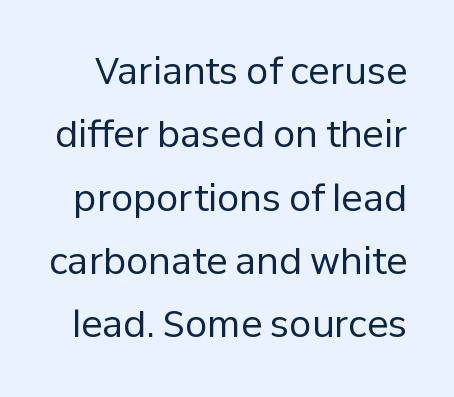
The image shows 36 px regular-weight sans-serif type, upright; set line spacing 1.76x, normal letter spacing, not underlined; low stroke contrast and a medium x-height.
